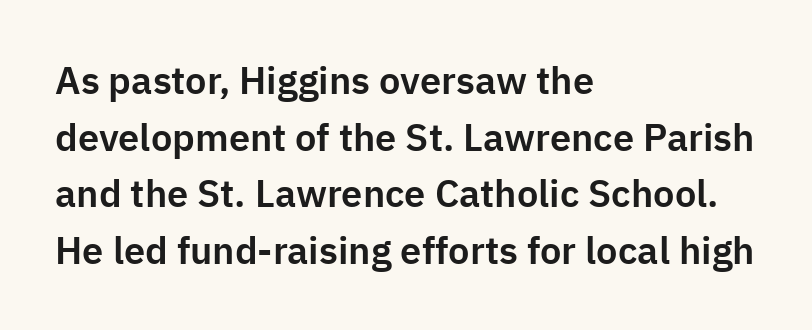
Inter-character spacing is left at the font's built-in metrics. The designer went with a sans here, leaving each stem footless. Is the block centered? No — it sits flush against the left margin. Italic: no, the glyphs are upright roman.
